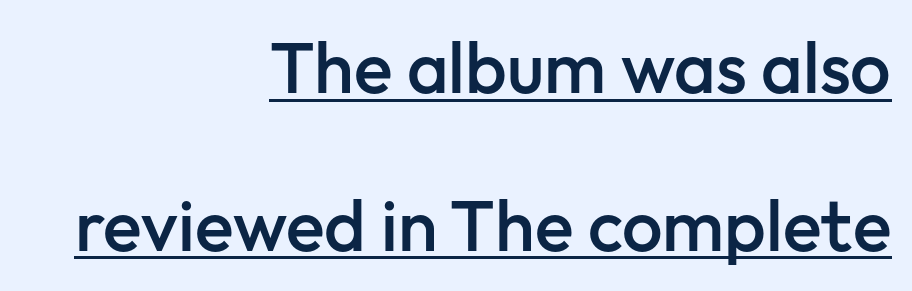
A typesetter would call this leading open, well beyond the default. Here the designer chose a conventional face with non-uniform glyph widths. Note: no serifs on the glyphs. Upright lettering throughout.
